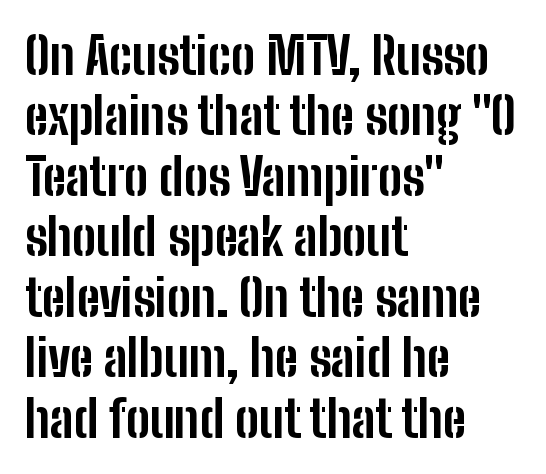
Layout note: lines flush left. Glance below the letters and you will spot only blank space. Notice how the stems are strictly vertical — no italics here. The rendering uses natural spacing where letterforms have individual widths. The letters sit at their default tracking, neither squeezed nor spread. Stroke terminals: plain, sans-serif.
